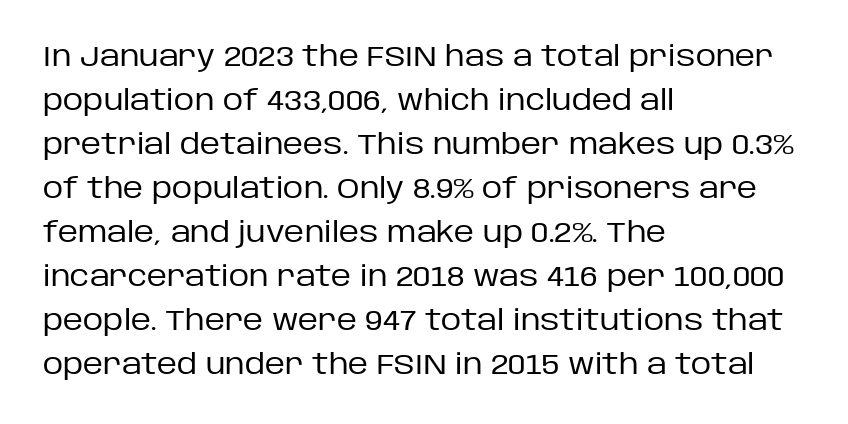
Characters remain perfectly vertical along every line. The foot of each line stays bare and open. Each line starts at the same left margin while the right side varies. The weight tops out at a normal text grade.
